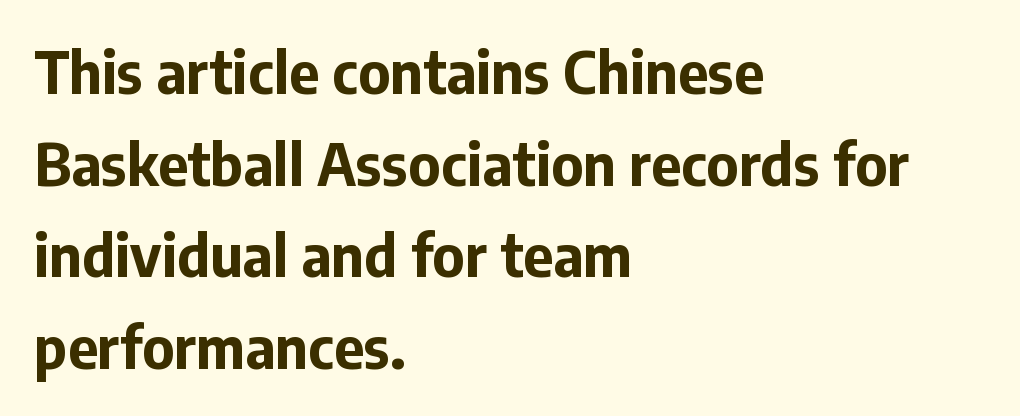
Q: Is the text bold? A: Yes.
Q: Is the text italic (slanted)? A: No, it is upright.
Q: Is the typeface a serif or a sans-serif typeface? A: Sans-serif.
Q: Is the text underlined? A: No.
Q: How is the paragraph aligned? A: Left-aligned.
Q: Is the spacing between letters normal or unusually wide? A: Normal.
Q: Is the spacing between lines tight, normal or loose? A: Normal.
Q: Width (condensed, normal, or wide)? A: Normal.
Q: Stroke contrast? A: Low.
Q: x-height? A: Medium.
Q: Monospaced? A: No.
